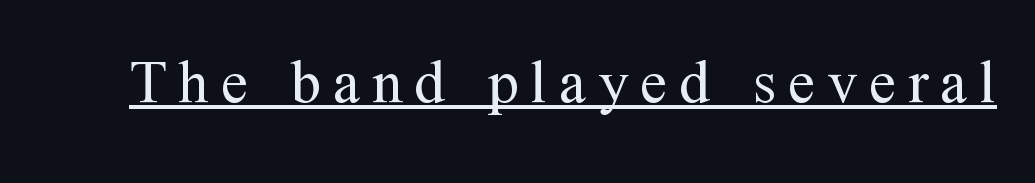
A roman cut, with each character standing at attention. The letters look calm and open, with moderate or lighter stems. Emphasis is given by a line drawn under the lettering. A typesetter would call this proportional, since set widths differ per character.
